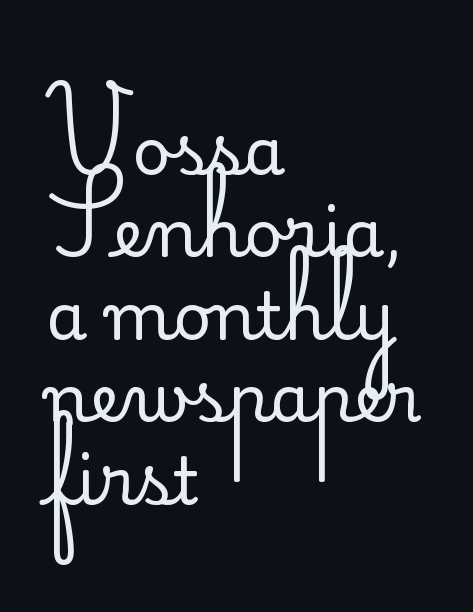
The image shows 66 px regular-weight sans-serif type, upright; set left-aligned, normal line spacing (1.25x), normal letter spacing, not underlined; low stroke contrast and a small x-height.
